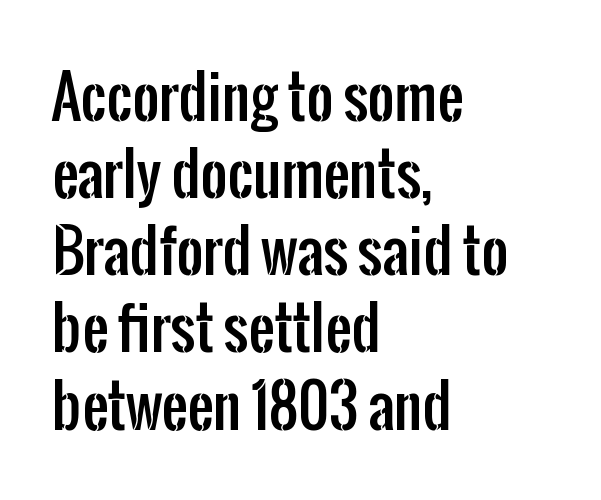
{"serif": "no", "italic": "no", "width": "condensed", "stroke_contrast": "low", "x_height": "medium", "monospaced": "no", "underline": "no", "align": "left", "line_spacing": "normal", "line_spacing_ratio": 1.33, "letter_spacing": "normal", "letter_spacing_em": 0.0, "glyph_px": 58}
